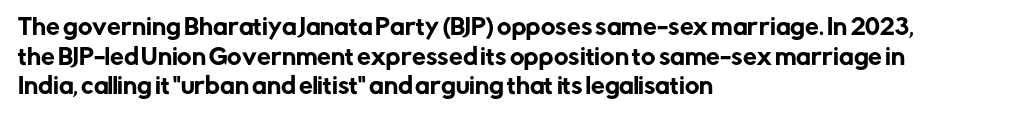
Q: Is the text italic (slanted)? A: No, it is upright.
Q: Is the text underlined? A: No.
Q: How is the paragraph aligned? A: Left-aligned.
Q: Is the spacing between letters normal or unusually wide? A: Normal.
Q: Is the spacing between lines tight, normal or loose? A: Normal.
